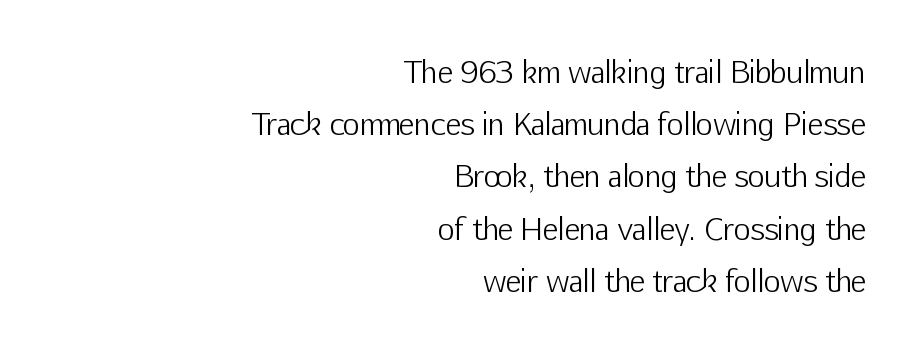
The image shows 29 px light sans-serif type, upright; set right-aligned, line spacing 1.8x, normal letter spacing, not underlined; low stroke contrast and a medium x-height.
